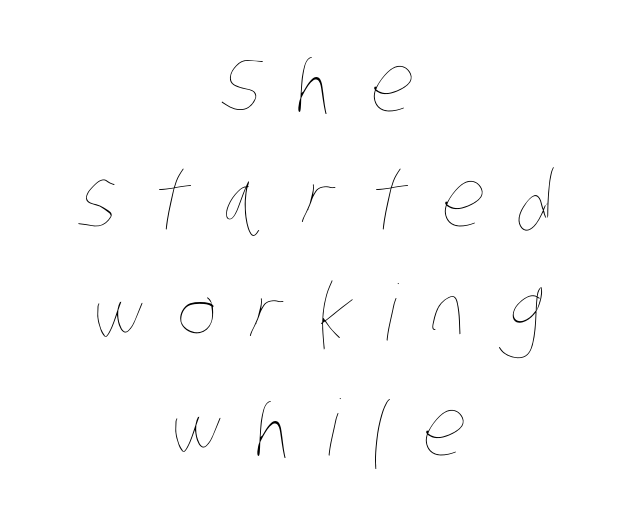
{"bold": "no", "weight": "thin", "width": "condensed", "stroke_contrast": "low", "x_height": "large", "monospaced": "no", "underline": "no", "align": "center", "line_spacing": "normal", "line_spacing_ratio": 1.49, "letter_spacing": "wide", "letter_spacing_em": 0.45, "glyph_px": 77}
